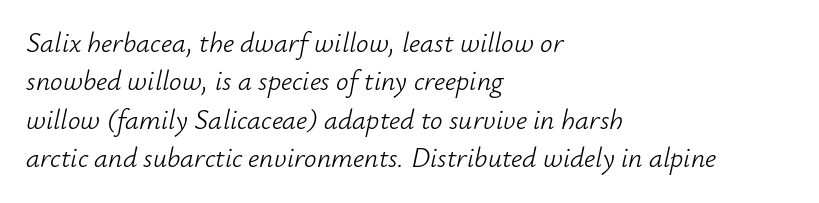
{"italic": "yes", "lean": "right", "slant_degrees": 12, "bold": "no", "weight": "light", "width": "normal", "stroke_contrast": "low", "x_height": "small", "monospaced": "no", "underline": "no", "align": "left", "line_spacing": "normal", "line_spacing_ratio": 1.37, "letter_spacing": "normal", "letter_spacing_em": 0.0, "glyph_px": 28}
